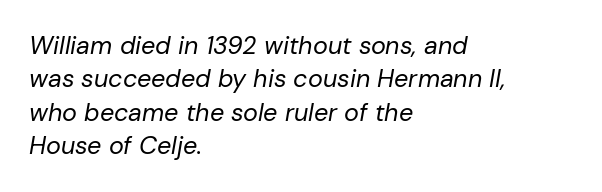
The image shows 25 px text type, italic (leaning right); set left-aligned, normal line spacing (1.34x), normal letter spacing, not underlined.
